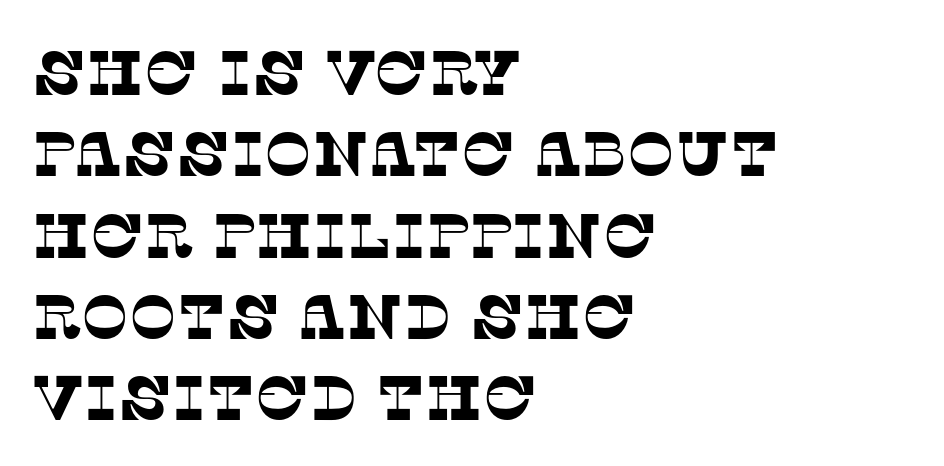
The image shows 63 px serif type; set left-aligned, normal line spacing (1.29x), normal letter spacing, not underlined; low stroke contrast and a large x-height.
